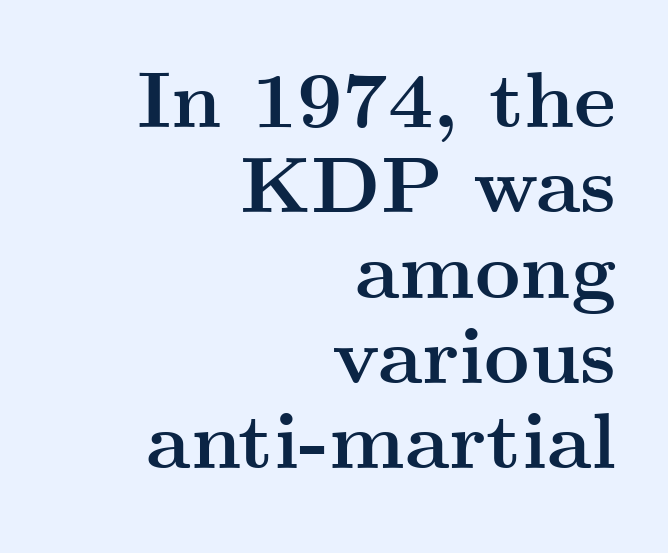
The image shows 79 px semibold, wide serif type, upright; set right-aligned, tight line spacing (1.08x), normal letter spacing, not underlined; medium stroke contrast and a small x-height.
